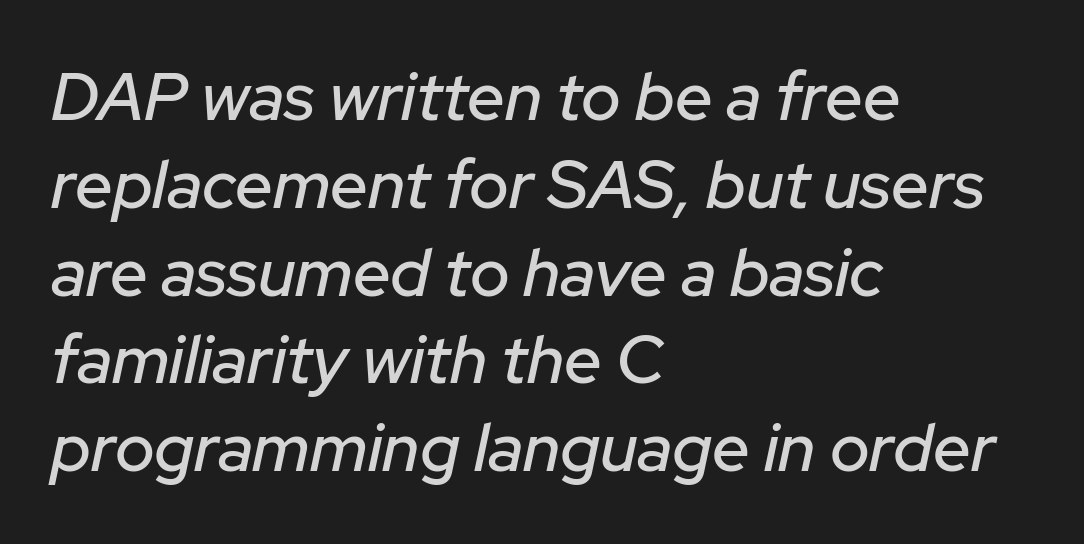
The image shows 67 px text type, italic (leaning right); set left-aligned, normal line spacing (1.31x), normal letter spacing, not underlined; low stroke contrast and a medium x-height.
